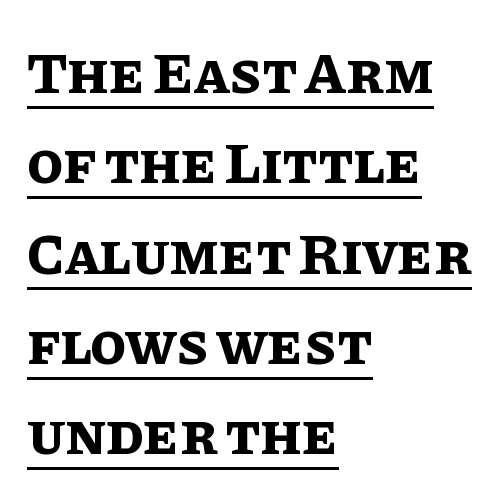
Nobody touched the tracking dial on this one. Notice how a bar underscores the lettering throughout. The passage is arranged the way most books set body copy — flush left. Summary of weight: heavy, a full bold.
